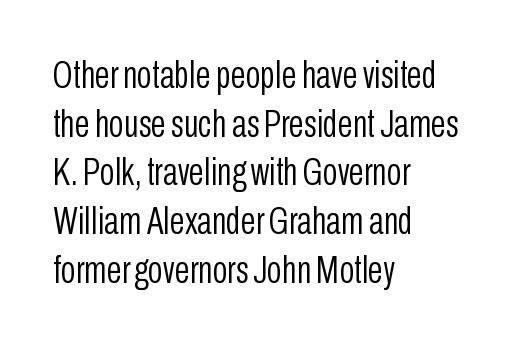
The image shows 39 px light, condensed sans-serif type, upright; set left-aligned, normal line spacing (1.25x), normal letter spacing, not underlined; low stroke contrast and a medium x-height.
